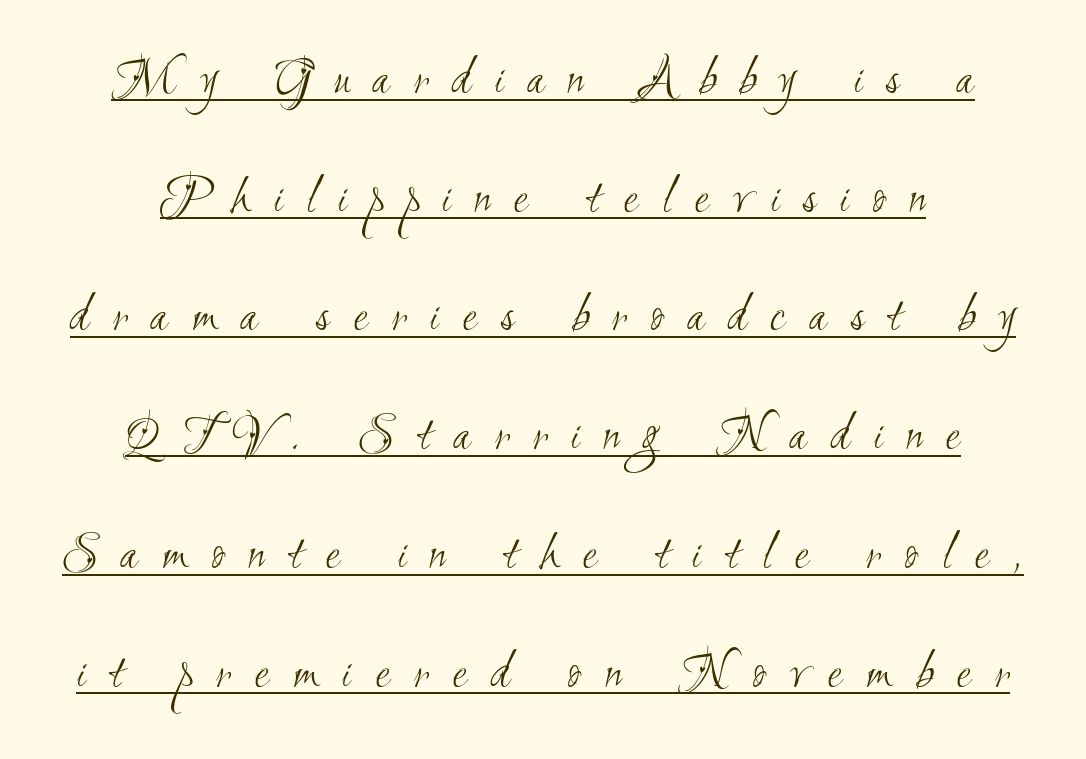
{"serif": "no", "bold": "no", "weight": "light", "width": "condensed", "stroke_contrast": "medium", "x_height": "small", "monospaced": "no", "underline": "yes", "align": "center", "line_spacing": "loose", "line_spacing_ratio": 2.24, "letter_spacing": "wide", "letter_spacing_em": 0.44, "glyph_px": 53}
